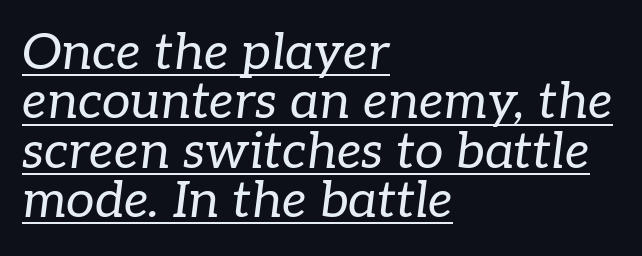
The image shows 51 px regular-weight serif type, italic (leaning right); set left-aligned, tight line spacing (0.97x), normal letter spacing, underlined; low stroke contrast and a medium x-height.
